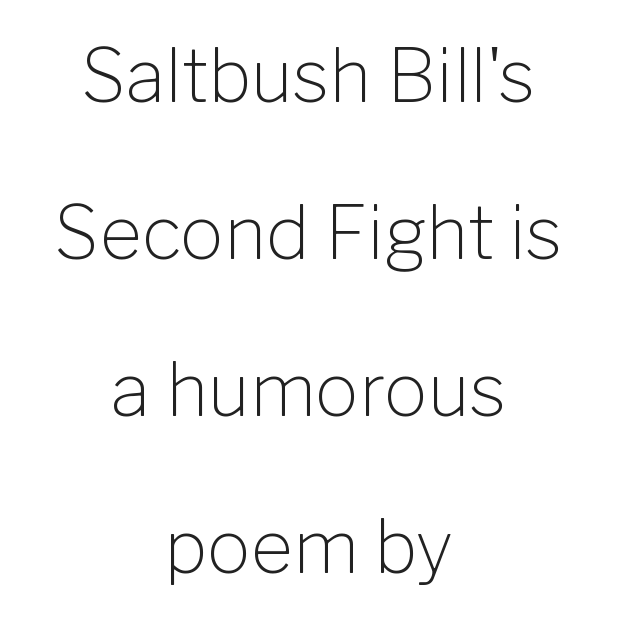
The image shows 73 px light sans-serif type, upright; set centered, loose line spacing (2.15x), normal letter spacing, not underlined; low stroke contrast and a medium x-height.
